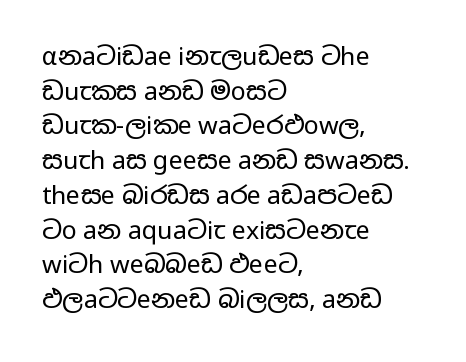
The letters stand straight up with perfectly vertical stems. The typesetter chose a ragged-right arrangement here. What's the leading like? Ordinary, nothing unusual. Nothing unusual about the tracking: characters are spaced as the font intends. Is the stroke heavy? The answer is a plain regular-or-lighter.
